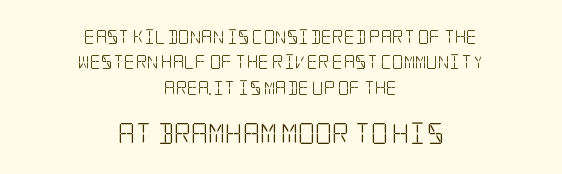
The image shows 21 px text type, upright; set centered, line spacing 1.81x, normal letter spacing, not underlined; the second (bottom) block is 1.5x larger.
